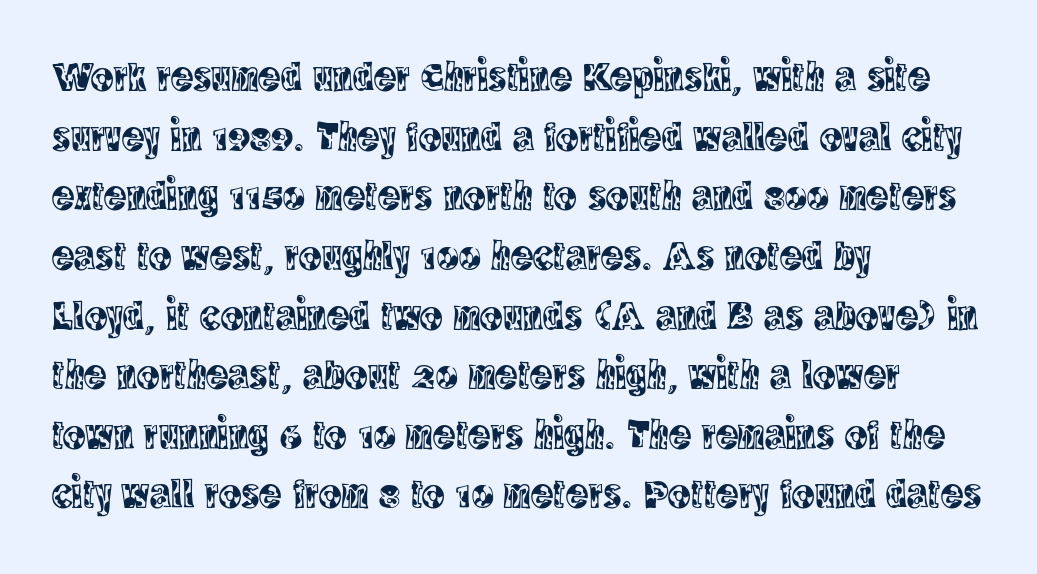
{"serif": "yes", "italic": "no", "width": "condensed", "x_height": "large", "monospaced": "no", "underline": "no", "align": "left", "line_spacing": "normal", "line_spacing_ratio": 1.42, "letter_spacing": "normal", "letter_spacing_em": 0.0, "glyph_px": 42}
